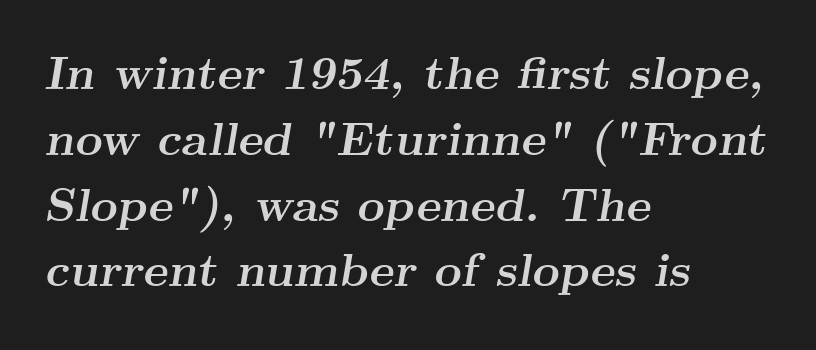
Q: Is the text bold? A: Yes.
Q: Is the text italic (slanted)? A: Yes, it leans right by about 9 degrees.
Q: Is the typeface a serif or a sans-serif typeface? A: Serif.
Q: Is the text underlined? A: No.
Q: How is the paragraph aligned? A: Left-aligned.
Q: Is the spacing between letters normal or unusually wide? A: Normal.
Q: Is the spacing between lines tight, normal or loose? A: Normal.
Q: Width (condensed, normal, or wide)? A: Wide.
Q: Stroke contrast? A: Medium.
Q: x-height? A: Small.
Q: Monospaced? A: No.
